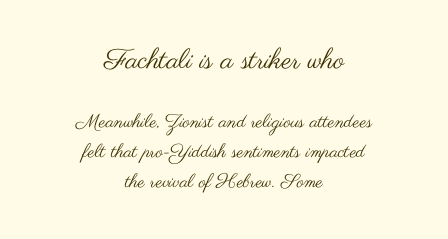
{"serif": "no", "bold": "no", "weight": "regular", "width": "wide", "stroke_contrast": "medium", "x_height": "small", "monospaced": "no", "underline": "no", "align": "center", "line_spacing": "normal", "line_spacing_ratio": 1.59, "letter_spacing": "normal", "letter_spacing_em": 0.0, "larger_block": "first", "size_ratio": 1.47, "glyph_px": 28}
